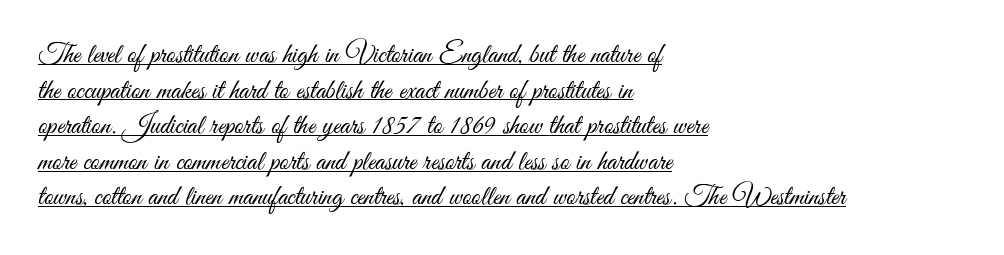
Q: Is the text bold? A: No.
Q: Is the text italic (slanted)? A: Yes.
Q: Is the typeface a serif or a sans-serif typeface? A: Sans-serif.
Q: Is the text underlined? A: Yes.
Q: How is the paragraph aligned? A: Left-aligned.
Q: Is the spacing between letters normal or unusually wide? A: Normal.
Q: Is the spacing between lines tight, normal or loose? A: Normal.
Q: Width (condensed, normal, or wide)? A: Condensed.
Q: Stroke contrast? A: Medium.
Q: x-height? A: Small.
Q: Monospaced? A: No.
